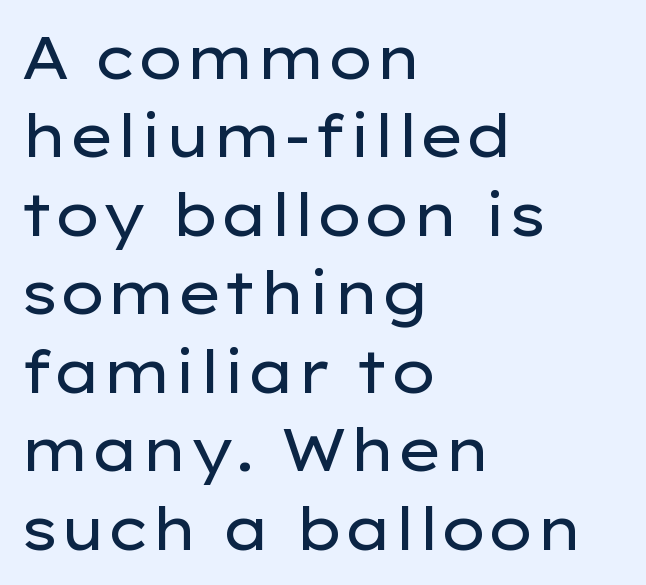
The image shows 59 px regular-weight, wide sans-serif type, upright; set left-aligned, normal line spacing (1.33x), normal letter spacing, not underlined; low stroke contrast and a medium x-height.
